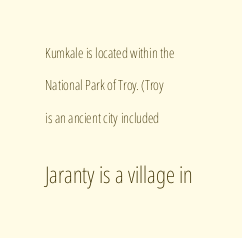
The image shows 23 px text type, upright; set left-aligned, loose line spacing (2.32x), normal letter spacing, not underlined; the second (bottom) block is 1.64x larger.
